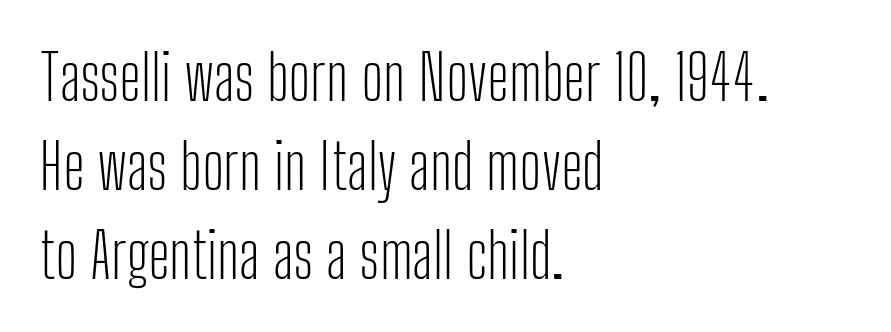
Rows of type keep a routine distance in the vertical direction. Look at the tracking — it's just the regular setting, nothing added. Serif or sans? Sans — the stroke terminals are bare. Quick note: not italic, upright.
